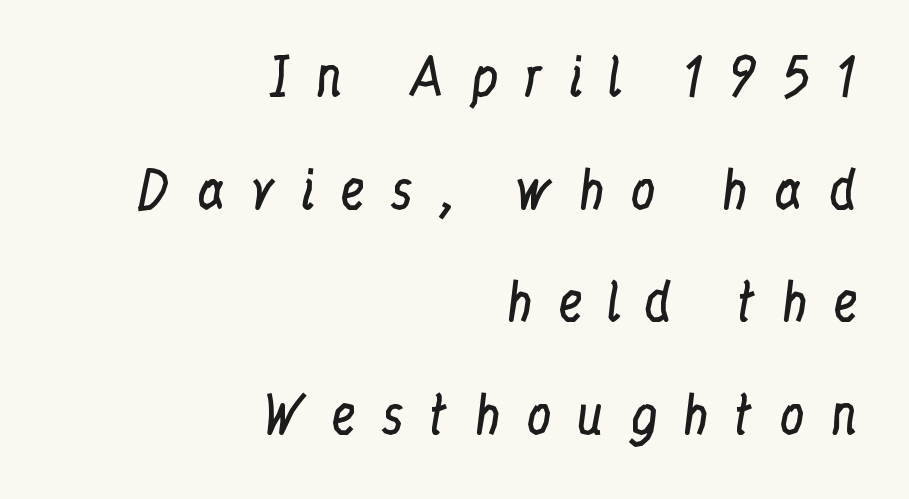
Is there much room between lines? Yes — plenty of vertical air separates them. Summary of weight: not heavy and not bold. Descenders hang freely into open space. The type family on display is of the serif kind.
